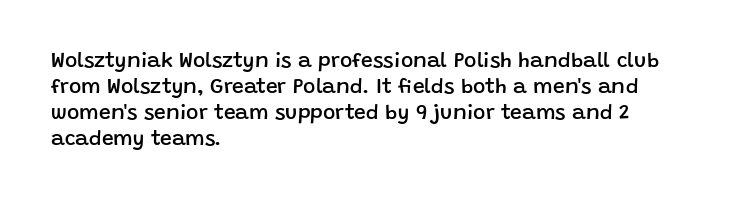
Q: Is the text bold? A: Semi-bold.
Q: Is the text italic (slanted)? A: No, it is upright.
Q: Is the text underlined? A: No.
Q: How is the paragraph aligned? A: Left-aligned.
Q: Is the spacing between letters normal or unusually wide? A: Normal.
